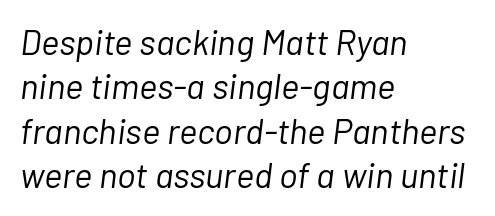
The image shows 35 px light type, italic (leaning right); set left-aligned, normal line spacing (1.27x), normal letter spacing, not underlined; low stroke contrast and a medium x-height.
